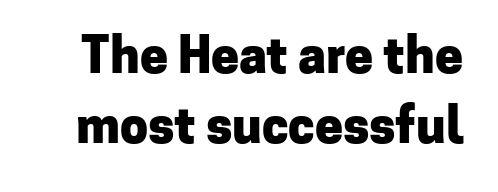
{"serif": "no", "italic": "no", "bold": "yes", "weight": "heavy", "width": "normal", "stroke_contrast": "low", "x_height": "medium", "monospaced": "no", "underline": "no", "line_spacing": "normal", "line_spacing_ratio": 1.41, "letter_spacing": "normal", "letter_spacing_em": 0.0, "glyph_px": 50}
